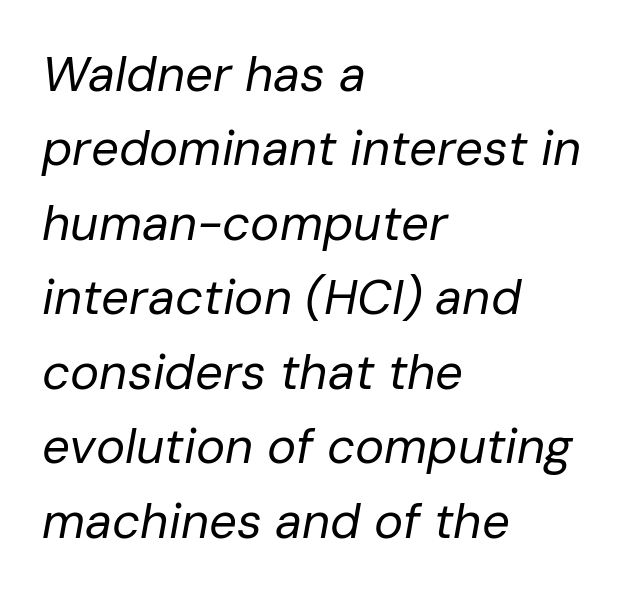
{"italic": "yes", "lean": "right", "slant_degrees": 10, "bold": "no", "weight": "regular", "width": "normal", "stroke_contrast": "low", "x_height": "medium", "monospaced": "no", "underline": "no", "align": "left", "line_spacing": "normal", "line_spacing_ratio": 1.52, "letter_spacing": "normal", "letter_spacing_em": 0.0, "glyph_px": 49}
